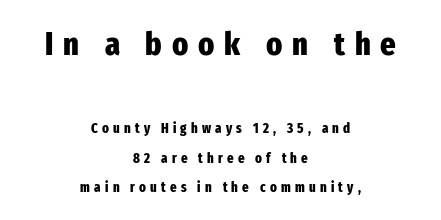
Q: Is the text bold? A: Yes.
Q: Is the text italic (slanted)? A: No, it is upright.
Q: Is the typeface a serif or a sans-serif typeface? A: Sans-serif.
Q: Is the text underlined? A: No.
Q: How is the paragraph aligned? A: Centered.
Q: Is the spacing between letters normal or unusually wide? A: Unusually wide.
Q: Is the spacing between lines tight, normal or loose? A: Loose.
Q: Which block of text is set in a larger size, the first (top) or the second (bottom)? A: The first (top) one.
Q: Width (condensed, normal, or wide)? A: Condensed.
Q: Stroke contrast? A: Low.
Q: x-height? A: Medium.
Q: Monospaced? A: No.
